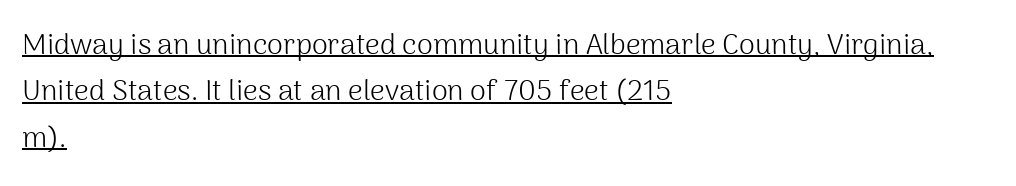
The image shows 29 px light sans-serif type, upright; set left-aligned, normal line spacing (1.6x), normal letter spacing, underlined; medium stroke contrast and a medium x-height.
